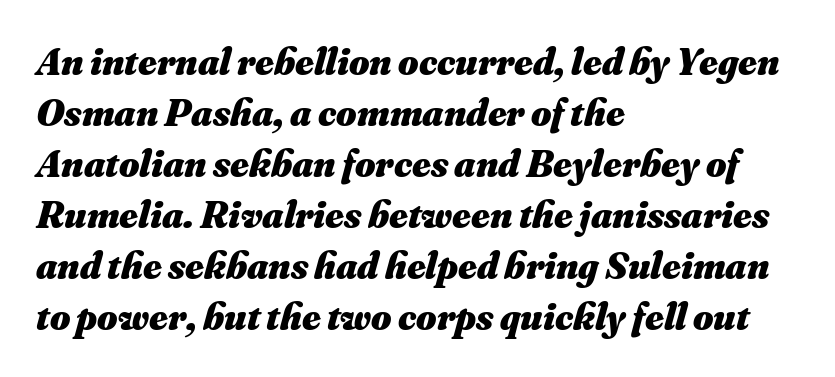
Q: Is the text bold? A: Yes.
Q: Is the text italic (slanted)? A: Yes, it leans right by about 16 degrees.
Q: Is the text underlined? A: No.
Q: How is the paragraph aligned? A: Left-aligned.
Q: Is the spacing between letters normal or unusually wide? A: Normal.
Q: Is the spacing between lines tight, normal or loose? A: Normal.
Q: Width (condensed, normal, or wide)? A: Normal.
Q: Stroke contrast? A: Medium.
Q: x-height? A: Small.
Q: Monospaced? A: No.
